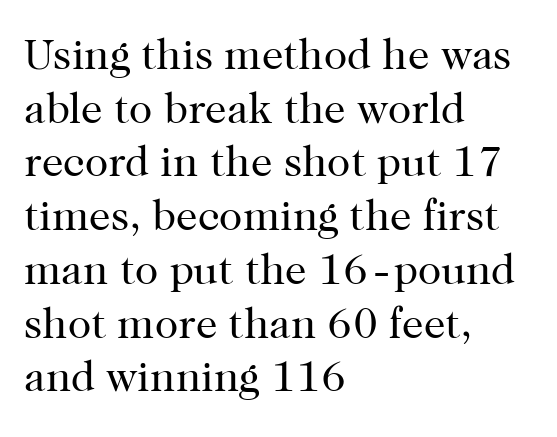
Small tapered or slab feet sit at the stroke ends, so this counts as serif. Does extra space separate the letters? No, they use regular spacing. Is the stroke heavy? The answer is a plain regular-or-lighter. These lines stack with their left ends in a neat column. Notice how the stems are strictly vertical — no italics here. One glance says typical: line gaps are just what's usual.
